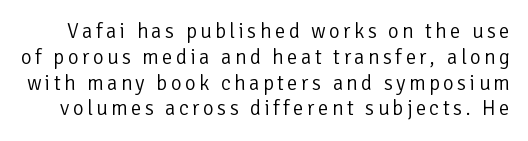
The image shows 21 px text type, upright; set line spacing 1.23x, not underlined.
